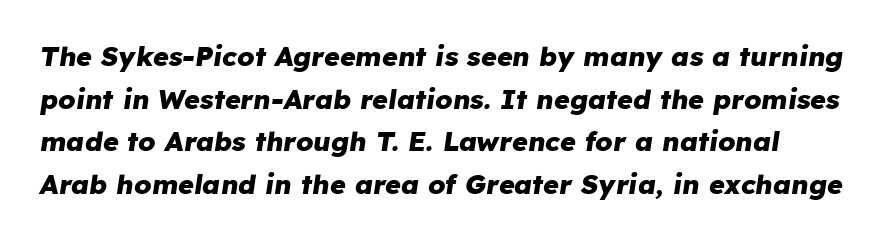
The image shows 27 px bold type, italic (leaning right); set normal line spacing (1.58x), normal letter spacing, not underlined.
